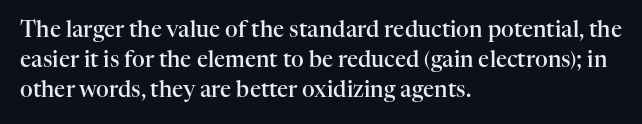
{"italic": "no", "bold": "semi", "underline": "no", "align": "left", "line_spacing": "normal", "line_spacing_ratio": 1.37, "letter_spacing": "normal", "letter_spacing_em": 0.0, "glyph_px": 22}
